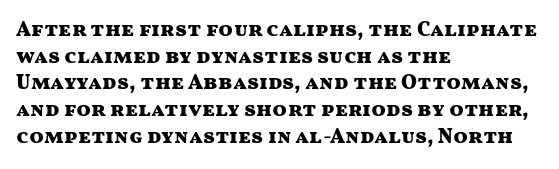
The image shows 21 px bold type, upright; set left-aligned, normal line spacing (1.27x), normal letter spacing, not underlined.
